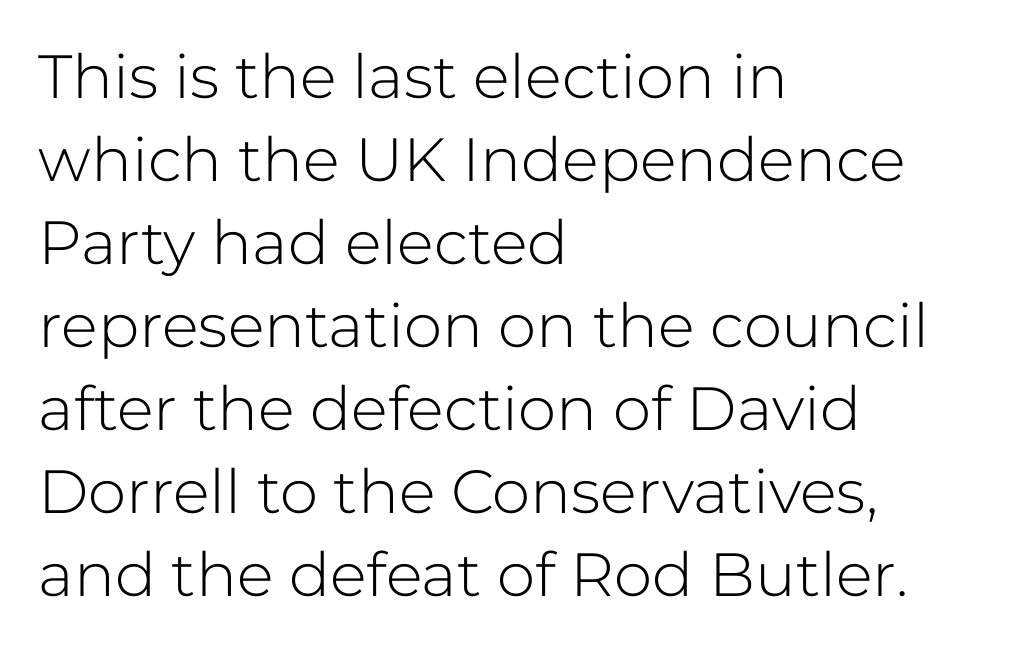
{"serif": "no", "italic": "no", "bold": "no", "weight": "light", "width": "normal", "stroke_contrast": "low", "x_height": "medium", "monospaced": "no", "underline": "no", "align": "left", "line_spacing": "normal", "line_spacing_ratio": 1.36, "letter_spacing": "normal", "letter_spacing_em": 0.0, "glyph_px": 61}
